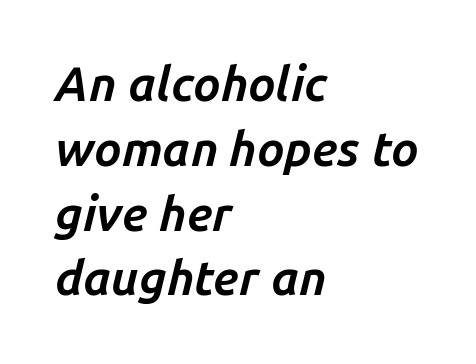
The image shows 48 px bold type, italic (leaning right); set left-aligned, normal line spacing (1.35x), normal letter spacing, not underlined; low stroke contrast and a medium x-height.
